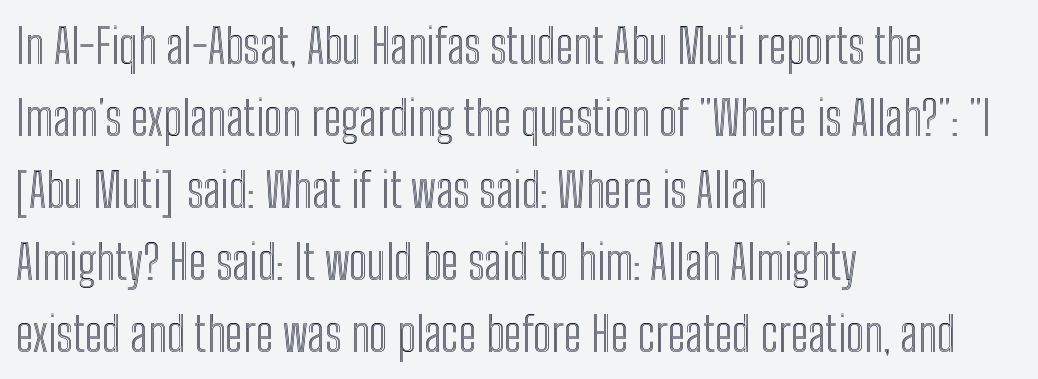
Q: Is the text italic (slanted)? A: No, it is upright.
Q: Is the text underlined? A: No.
Q: How is the paragraph aligned? A: Left-aligned.
Q: Is the spacing between letters normal or unusually wide? A: Normal.
Q: Is the spacing between lines tight, normal or loose? A: Normal.
Q: Width (condensed, normal, or wide)? A: Condensed.
Q: x-height? A: Medium.
Q: Monospaced? A: No.
